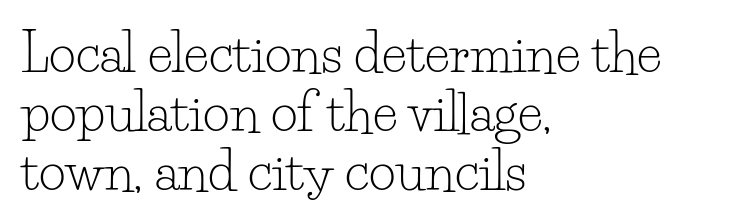
The image shows 52 px light serif type, upright; set left-aligned, tight line spacing (1.13x), normal letter spacing, not underlined; low stroke contrast and a small x-height.
